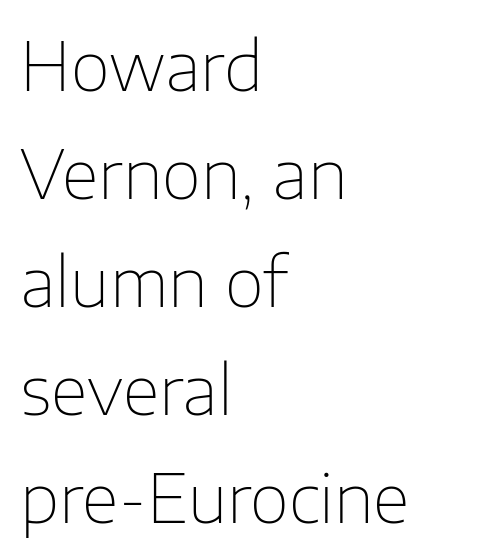
{"serif": "no", "italic": "no", "bold": "no", "weight": "thin", "width": "normal", "stroke_contrast": "low", "x_height": "medium", "monospaced": "no", "underline": "no", "align": "left", "line_spacing": "normal", "line_spacing_ratio": 1.59, "letter_spacing": "normal", "letter_spacing_em": 0.0, "glyph_px": 68}
